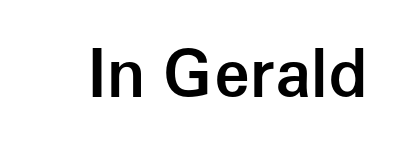
The image shows 65 px semibold sans-serif type, upright; set normal letter spacing, not underlined; low stroke contrast and a medium x-height.
